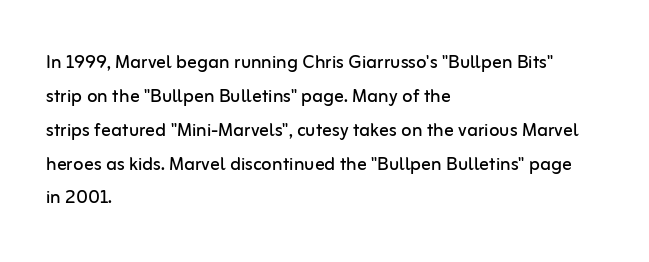
Q: Is the text bold? A: No.
Q: Is the text italic (slanted)? A: No, it is upright.
Q: Is the text underlined? A: No.
Q: How is the paragraph aligned? A: Left-aligned.
Q: Is the spacing between letters normal or unusually wide? A: Normal.
Q: Is the spacing between lines tight, normal or loose? A: Normal.
